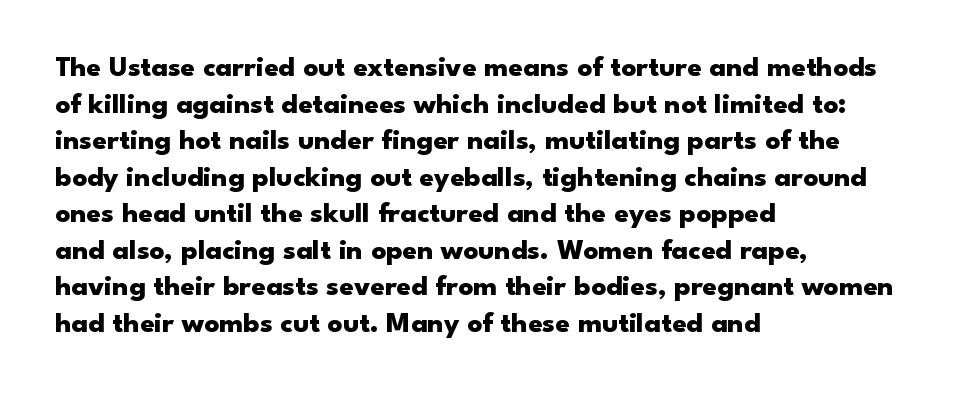
Nothing unusual about the tracking: characters are spaced as the font intends. The string is rendered with underlining switched off. Designer's note — italics off, roman on. Compared with a centered layout, this one pins lines to the left instead. Here the designer chose a conventional face with non-uniform glyph widths.
